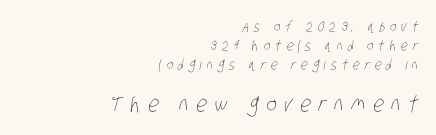
The image shows 22 px text type; set right-aligned, normal line spacing (1.34x), unusually wide letter spacing (+0.35 em), not underlined; the second (bottom) block is 1.57x larger.
